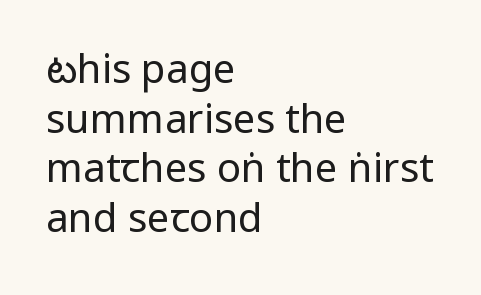
The zone under the glyphs is completely vacant. The rendering keeps characters at their native spacing. Ascenders rise straight up at ninety degrees. The face used here is a sans, in the tradition of grotesques and geometrics.
